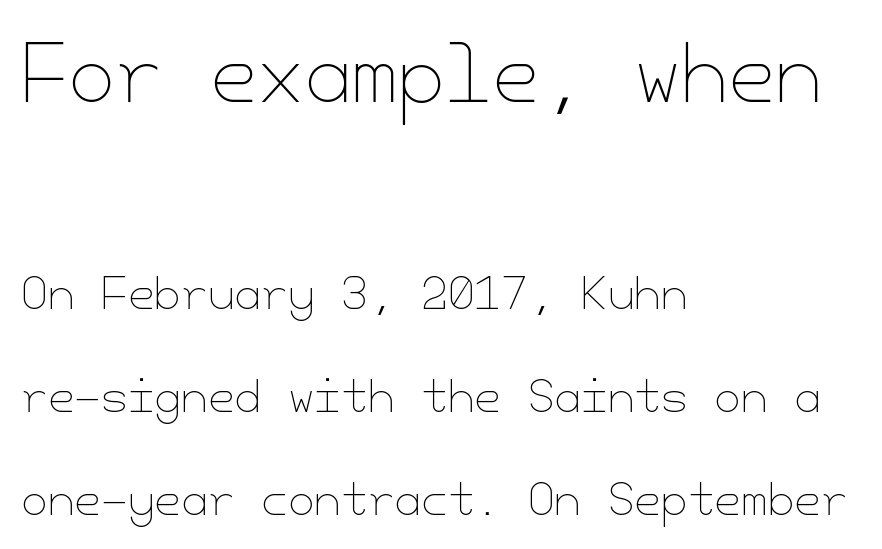
Unlike italic type, these characters show no tilt at all. Bare-footed words on every line. If you measured baseline to baseline, you'd find a long distance. Inter-character spacing is left at the font's built-in metrics. Is the lower block the larger one? No — the upper block carries the bigger type.
